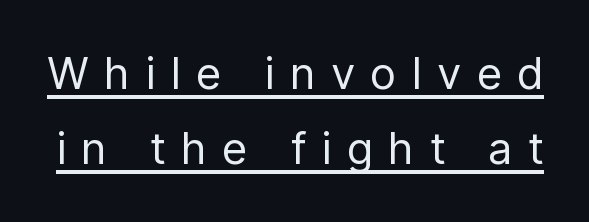
{"serif": "no", "italic": "no", "bold": "no", "weight": "regular", "width": "condensed", "stroke_contrast": "low", "x_height": "medium", "monospaced": "no", "underline": "yes", "line_spacing_ratio": 1.71, "letter_spacing": "wide", "letter_spacing_em": 0.39, "glyph_px": 44}
